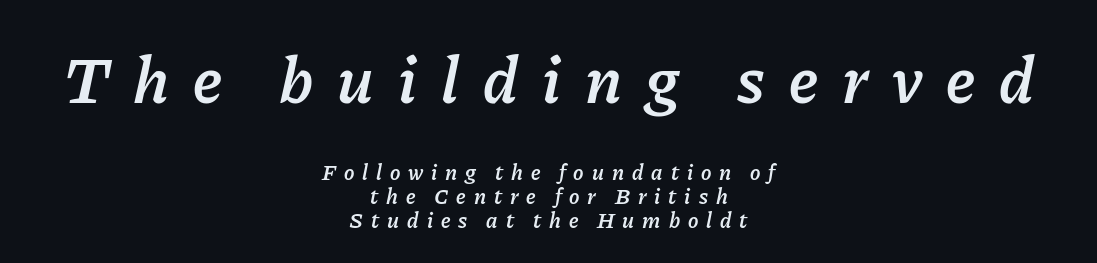
{"italic": "yes", "lean": "right", "slant_degrees": 11, "bold": "semi", "weight": "semibold", "width": "normal", "stroke_contrast": "low", "x_height": "medium", "monospaced": "no", "underline": "no", "align": "center", "line_spacing": "tight", "line_spacing_ratio": 1.09, "letter_spacing": "wide", "letter_spacing_em": 0.36, "larger_block": "first", "size_ratio": 3.05, "glyph_px": 67}
